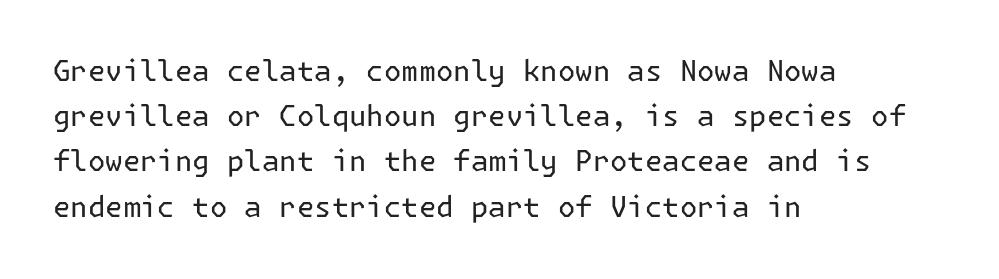
Does the leading feel generous? No, just average. This rendering leaves character spacing at its baseline value. Any mark beneath the type? The region is blank. It's the straight-up-and-down kind of type. No feet cap the strokes, marking this as sans-serif type. No letter is thick-stroked: the sample isn't bold.
